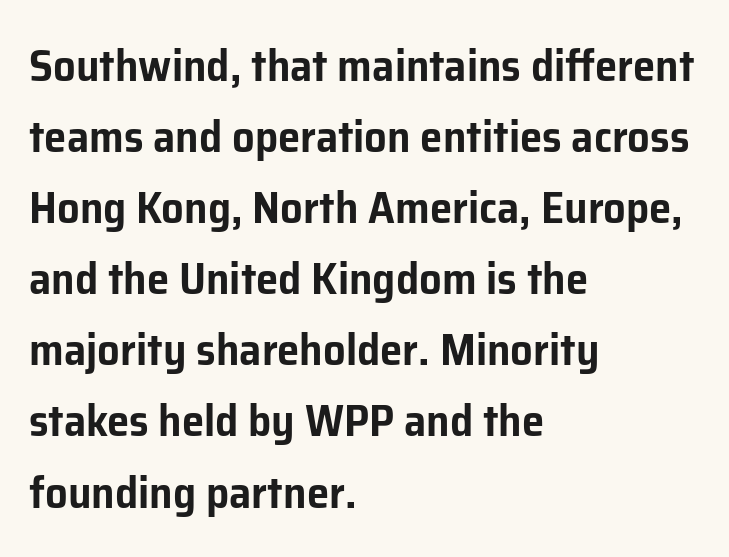
The image shows 45 px sans-serif type, upright; set left-aligned, normal line spacing (1.58x), normal letter spacing, not underlined; low stroke contrast and a medium x-height.
